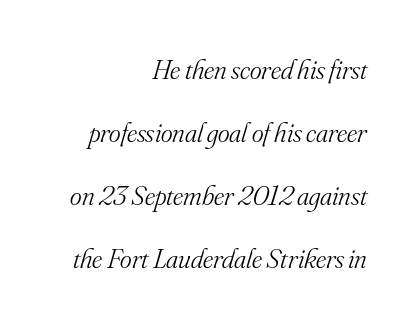
Descenders are the only things crossing below the line. Weight: in the light-to-regular range. This sample uses an oblique cut, with every glyph tilted off the vertical. Character widths vary here, with narrow letters taking less room than wide ones. If you drew a ruler down the right edge, every line would touch it.
